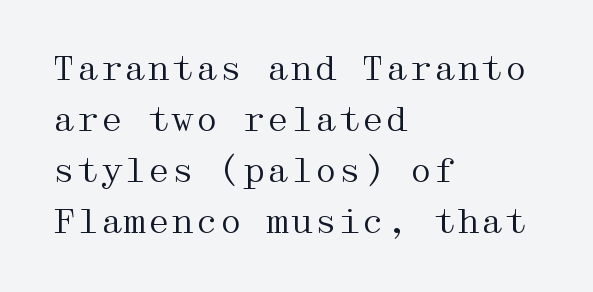
A roman cut, with each character standing at attention. Teacher's note: observe the even left margin — that is flush-left alignment. Rule under the text: the space is simply empty. Vertically, the passage feels balanced, rows spaced as you'd expect.
